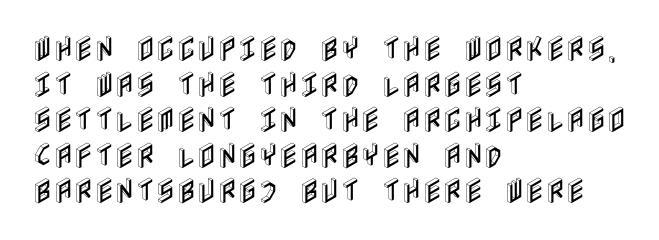
Q: Is the text italic (slanted)? A: No, it is upright.
Q: Is the text underlined? A: No.
Q: How is the paragraph aligned? A: Left-aligned.
Q: Is the spacing between letters normal or unusually wide? A: Normal.
Q: Is the spacing between lines tight, normal or loose? A: Normal.
Q: Width (condensed, normal, or wide)? A: Condensed.
Q: x-height? A: Large.
